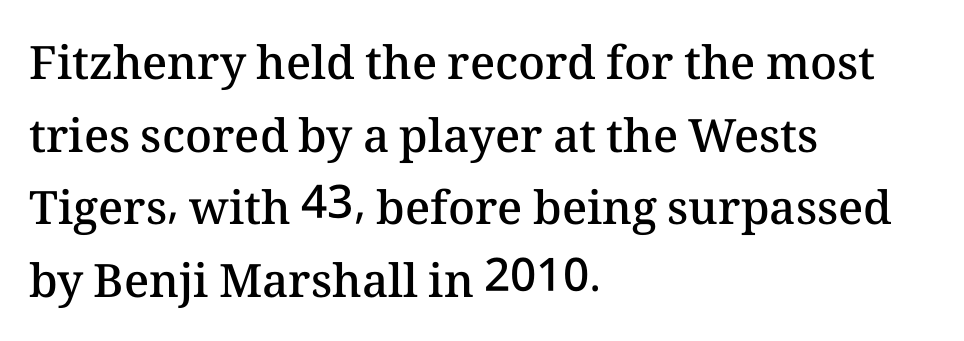
Q: Is the text bold? A: Semi-bold.
Q: Is the text italic (slanted)? A: No, it is upright.
Q: Is the text underlined? A: No.
Q: How is the paragraph aligned? A: Left-aligned.
Q: Is the spacing between letters normal or unusually wide? A: Normal.
Q: Is the spacing between lines tight, normal or loose? A: Normal.
Q: Width (condensed, normal, or wide)? A: Normal.
Q: Stroke contrast? A: Medium.
Q: x-height? A: Medium.
Q: Monospaced? A: No.
